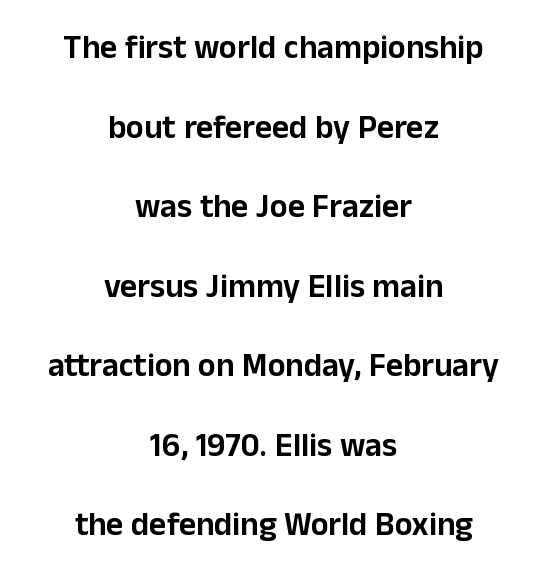
The strip under each line holds only bare page. Whoever set this chose breathing room over compactness in the vertical rhythm. In terms of letterspacing, this is plain default setting. The passage shown is typed in a proportional face where columns would drift. To sum up the face: it is a sans, with no serifs.
